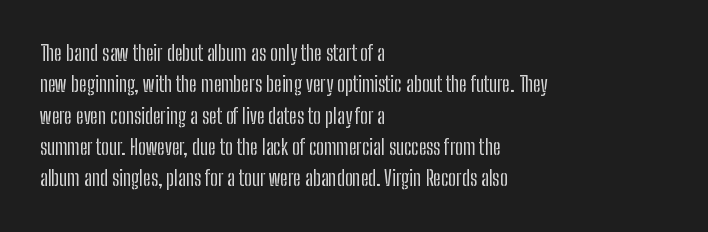
The compositor pushed each line to the left boundary. The designer left line spacing at the default. The rendering keeps characters at their native spacing. No italicization has been applied; the sample stays upright. Clear beneath every line of the passage.
